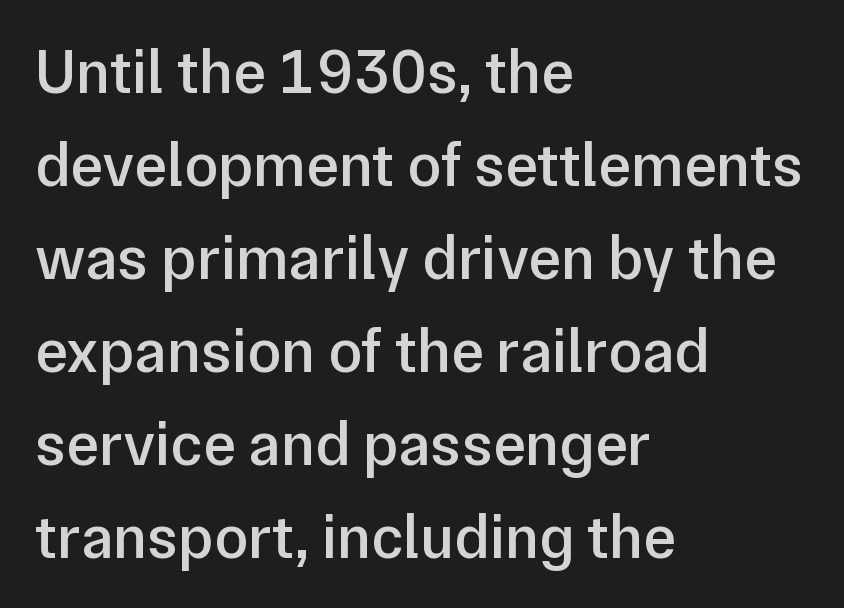
Q: Is the text bold? A: Semi-bold.
Q: Is the text italic (slanted)? A: No, it is upright.
Q: Is the typeface a serif or a sans-serif typeface? A: Sans-serif.
Q: Is the text underlined? A: No.
Q: How is the paragraph aligned? A: Left-aligned.
Q: Is the spacing between letters normal or unusually wide? A: Normal.
Q: Is the spacing between lines tight, normal or loose? A: Normal.
Q: Width (condensed, normal, or wide)? A: Normal.
Q: Stroke contrast? A: Low.
Q: x-height? A: Medium.
Q: Monospaced? A: No.
